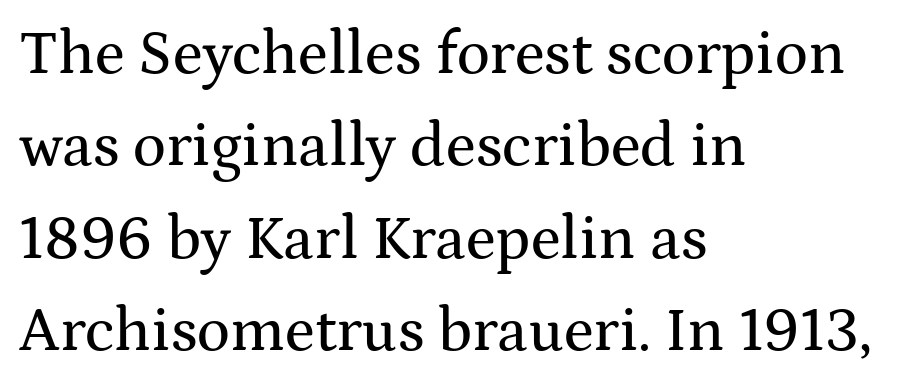
Each letter's strokes conclude with small projecting serifs. The block of text has a typical density, with ordinary space between rows. The tracking reads as untouched default to a designer's eye. Spacing verdict: proportional, widths tailored to each character. The strip under each line holds only bare page. The specimen reads as upright at a glance.
